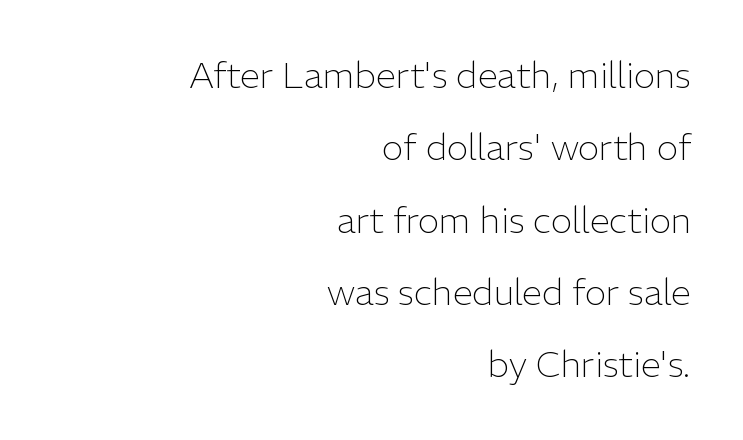
The image shows 36 px light sans-serif type, upright; set right-aligned, loose line spacing (2.01x), normal letter spacing, not underlined; low stroke contrast and a medium x-height.
